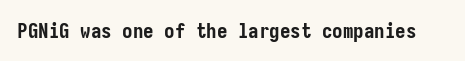
{"italic": "no", "bold": "yes", "underline": "no", "letter_spacing": "normal", "letter_spacing_em": 0.0, "glyph_px": 21}
